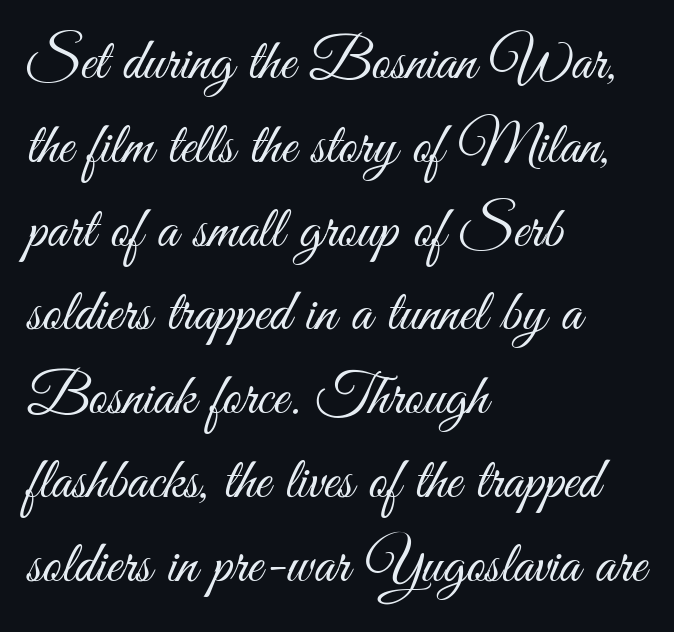
The image shows 59 px light, condensed sans-serif type; set left-aligned, normal line spacing (1.42x), normal letter spacing, not underlined; medium stroke contrast and a small x-height.
